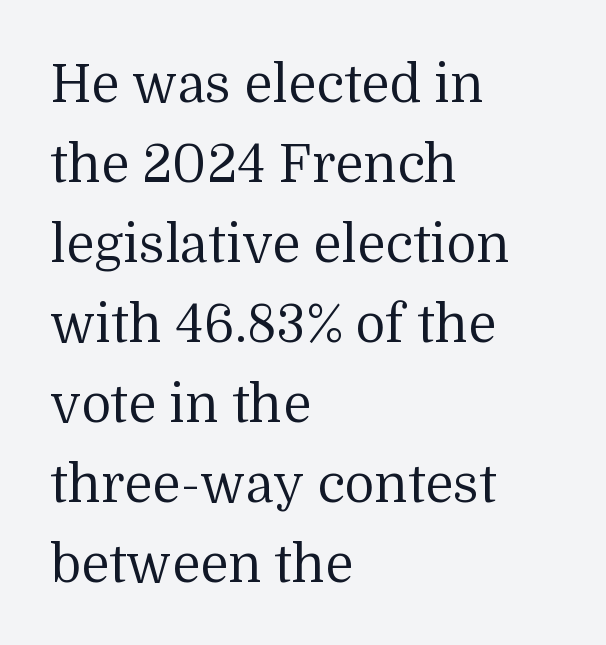
The image shows 52 px regular-weight serif type, upright; set left-aligned, normal line spacing (1.54x), normal letter spacing, not underlined; medium stroke contrast and a medium x-height.
